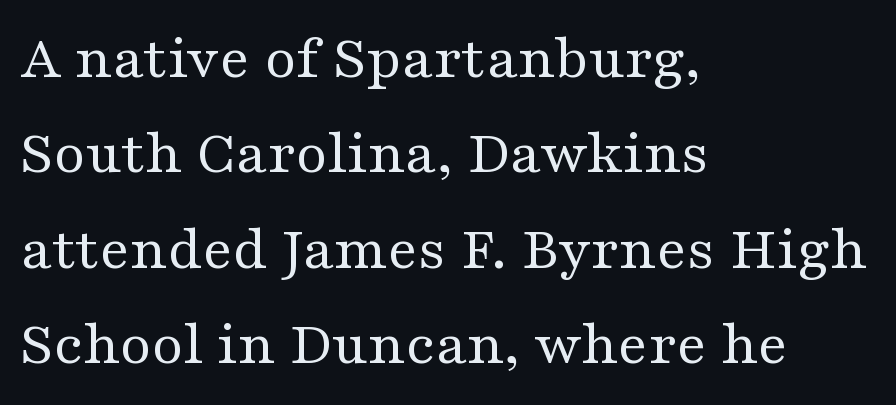
Q: Is the text bold? A: No.
Q: Is the text italic (slanted)? A: No, it is upright.
Q: Is the typeface a serif or a sans-serif typeface? A: Serif.
Q: Is the text underlined? A: No.
Q: How is the paragraph aligned? A: Left-aligned.
Q: Is the spacing between letters normal or unusually wide? A: Normal.
Q: Is the spacing between lines tight, normal or loose? A: Normal.
Q: Width (condensed, normal, or wide)? A: Wide.
Q: Stroke contrast? A: Medium.
Q: x-height? A: Medium.
Q: Monospaced? A: No.
